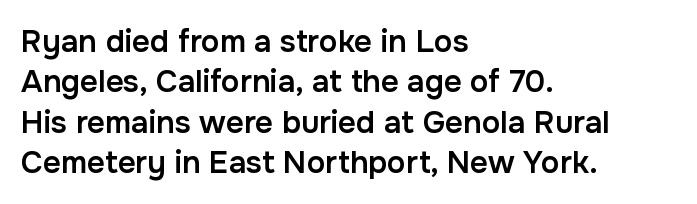
Q: Is the text bold? A: Semi-bold.
Q: Is the text italic (slanted)? A: No, it is upright.
Q: Is the typeface a serif or a sans-serif typeface? A: Sans-serif.
Q: Is the text underlined? A: No.
Q: How is the paragraph aligned? A: Left-aligned.
Q: Is the spacing between letters normal or unusually wide? A: Normal.
Q: Is the spacing between lines tight, normal or loose? A: Normal.
Q: Width (condensed, normal, or wide)? A: Normal.
Q: Stroke contrast? A: Low.
Q: x-height? A: Medium.
Q: Monospaced? A: No.
